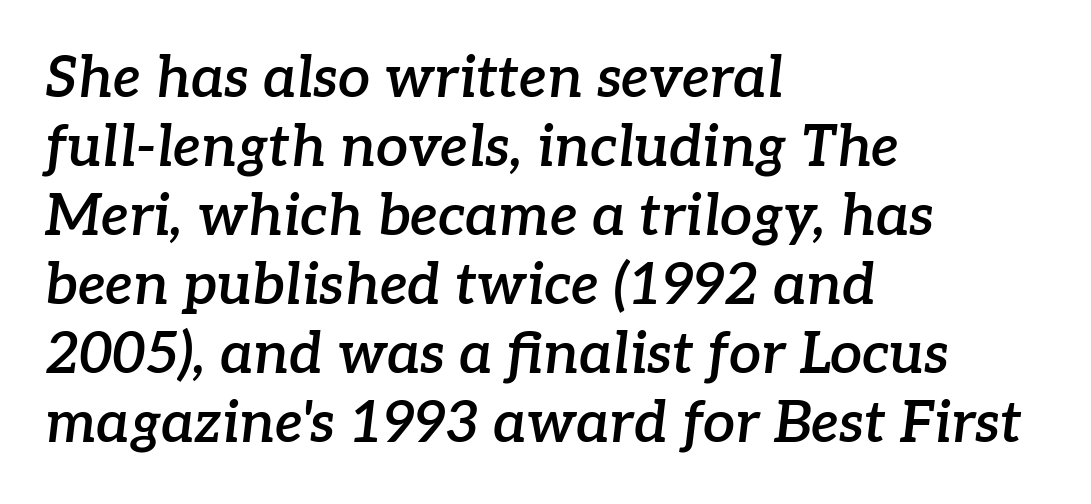
{"serif": "yes", "italic": "yes", "lean": "right", "slant_degrees": 7, "bold": "semi", "weight": "semibold", "width": "normal", "stroke_contrast": "low", "x_height": "medium", "monospaced": "no", "underline": "no", "align": "left", "line_spacing_ratio": 1.21, "letter_spacing": "normal", "letter_spacing_em": 0.0, "glyph_px": 57}
